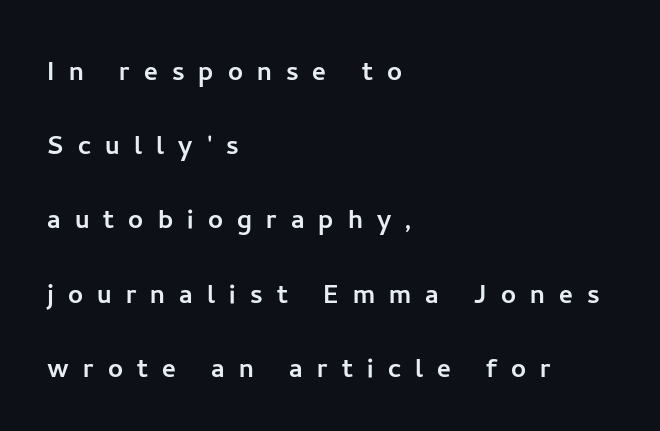
Q: Is the text italic (slanted)? A: No, it is upright.
Q: Is the typeface a serif or a sans-serif typeface? A: Sans-serif.
Q: Is the text underlined? A: No.
Q: How is the paragraph aligned? A: Left-aligned.
Q: Is the spacing between letters normal or unusually wide? A: Unusually wide.
Q: Is the spacing between lines tight, normal or loose? A: Loose.
Q: Width (condensed, normal, or wide)? A: Normal.
Q: Stroke contrast? A: Low.
Q: x-height? A: Medium.
Q: Monospaced? A: No.
